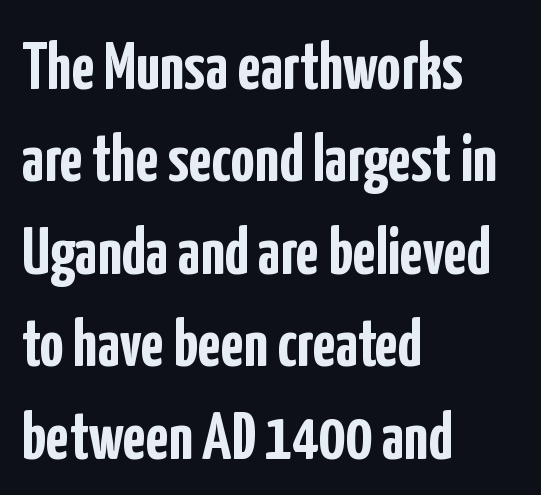
{"serif": "no", "italic": "no", "bold": "yes", "weight": "semibold", "width": "condensed", "stroke_contrast": "low", "x_height": "medium", "monospaced": "no", "underline": "no", "align": "left", "line_spacing": "normal", "line_spacing_ratio": 1.38, "letter_spacing": "normal", "letter_spacing_em": 0.0, "glyph_px": 67}
